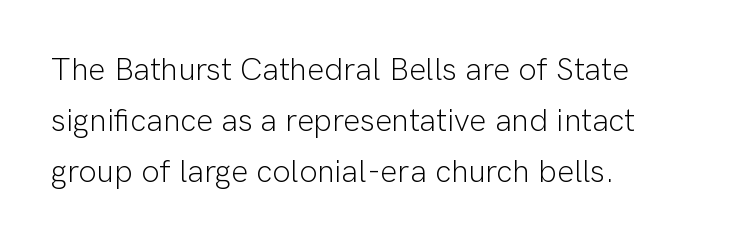
{"serif": "no", "italic": "no", "bold": "no", "weight": "light", "width": "normal", "stroke_contrast": "low", "x_height": "medium", "monospaced": "no", "underline": "no", "align": "left", "line_spacing": "normal", "line_spacing_ratio": 1.59, "letter_spacing": "normal", "letter_spacing_em": 0.0, "glyph_px": 32}
